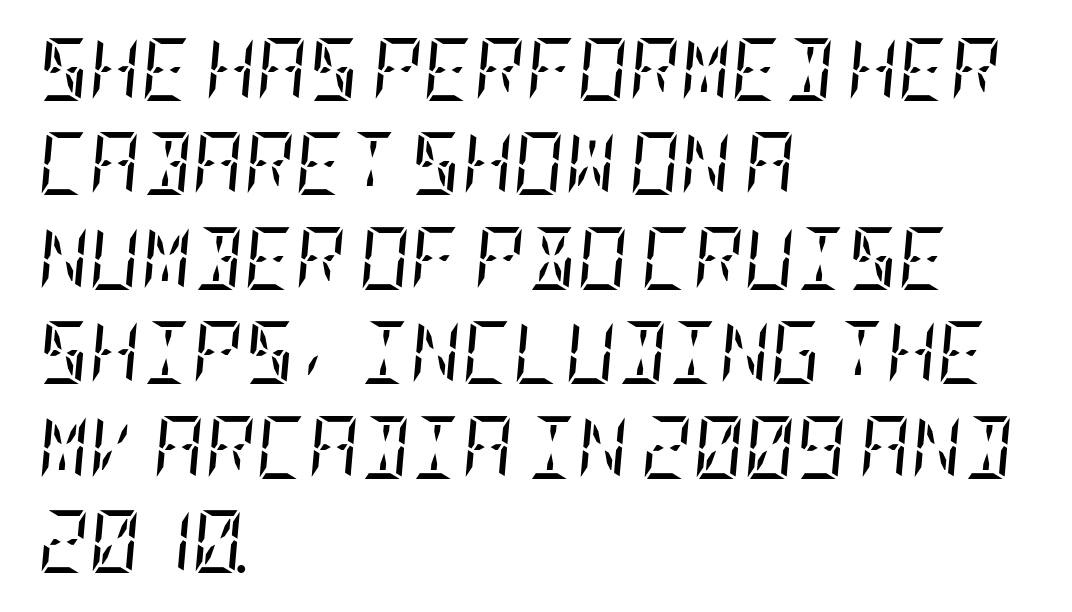
On a weight scale, this lands at 450 or below. Regarding leading, the lines here are spaced in the standard way. Serifs: yes, visible at the terminals of the letterforms. Is the block centered? No — it sits flush against the left margin. Characters are canted at an angle relative to the baseline's perpendicular. Nobody touched the tracking dial on this one.
